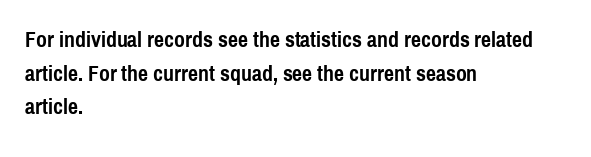
This sample is left-justified, so line endings fall wherever the words run out. Ascenders rise straight up at ninety degrees. Notice how descenders clear the ascenders below comfortably — that's standard leading. Is the type bold? Yes — the strokes are clearly thick and heavy.
